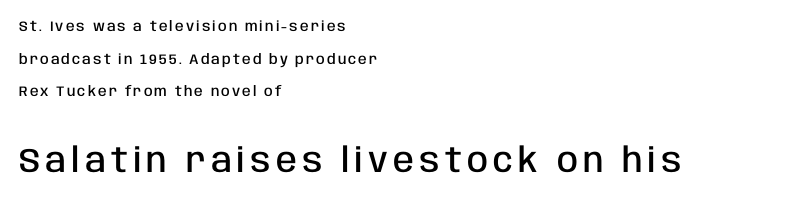
{"serif": "no", "italic": "no", "bold": "semi", "weight": "semibold", "width": "condensed", "stroke_contrast": "low", "x_height": "large", "monospaced": "no", "underline": "no", "align": "left", "line_spacing": "loose", "line_spacing_ratio": 2.33, "larger_block": "second", "size_ratio": 2.43, "glyph_px": 34}
